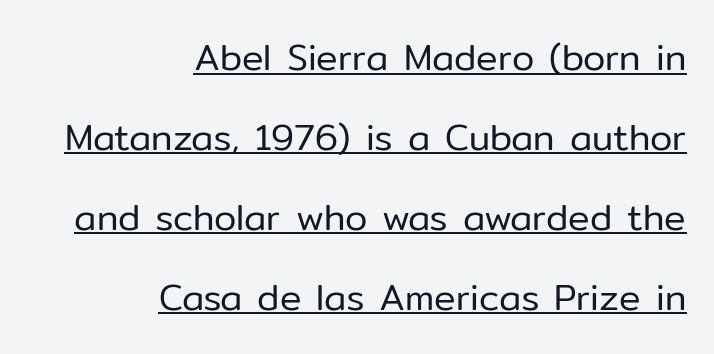
The image shows 36 px regular-weight sans-serif type, upright; set right-aligned, loose line spacing (2.22x), normal letter spacing, underlined; low stroke contrast and a medium x-height.
